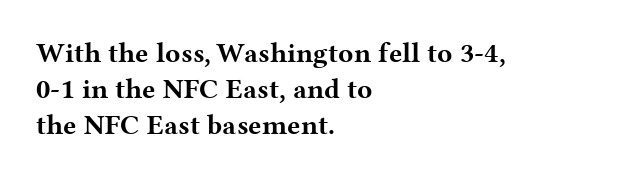
The image shows 28 px bold, wide serif type, upright; set left-aligned, normal line spacing (1.28x), normal letter spacing, not underlined; medium stroke contrast and a medium x-height.
